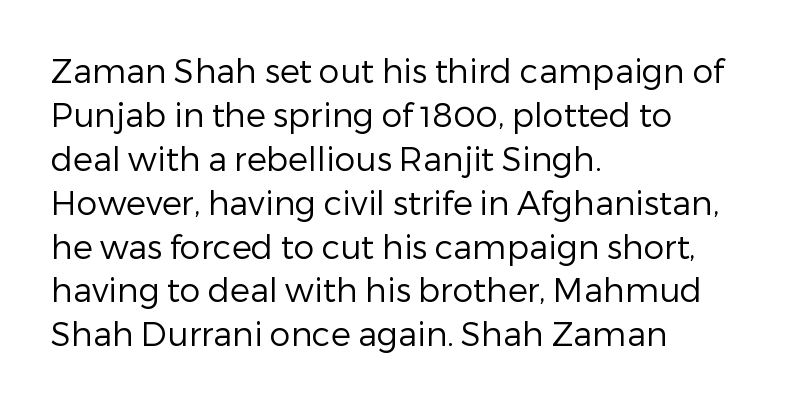
The letters carry no serifs — their stems end cleanly without finishing strokes. The paragraph has a hard left edge and a soft right edge. Is this a fixed-width face? No — the glyphs have proportional, varying widths. Notice how descenders clear the ascenders below comfortably — that's standard leading. The cut favours lightness, reaching ordinary text weight at its darkest. The type is set solid horizontally, with unmodified tracking.
